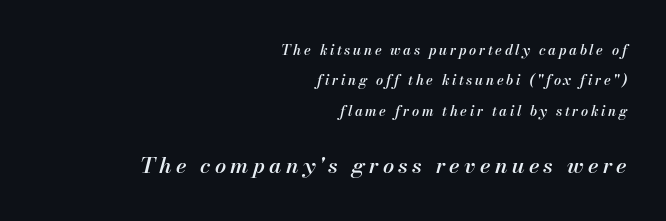
Q: Is the text bold? A: Semi-bold.
Q: Is the text italic (slanted)? A: Yes, it leans right by about 13 degrees.
Q: Is the text underlined? A: No.
Q: How is the paragraph aligned? A: Right-aligned.
Q: Is the spacing between lines tight, normal or loose? A: Loose.
Q: Which block of text is set in a larger size, the first (top) or the second (bottom)? A: The second (bottom) one.
